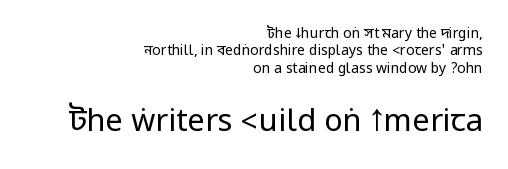
{"serif": "no", "italic": "no", "bold": "no", "weight": "regular", "width": "condensed", "stroke_contrast": "low", "underline": "no", "align": "right", "line_spacing_ratio": 1.24, "letter_spacing": "normal", "letter_spacing_em": 0.0, "larger_block": "second", "size_ratio": 2.21, "glyph_px": 31}
